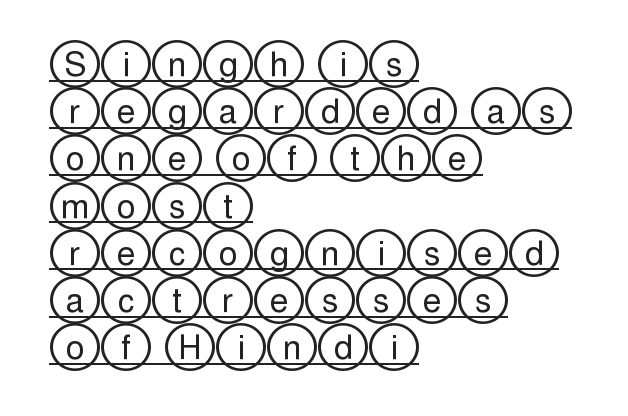
No italicization has been applied; the sample stays upright. Does a line run under the words? Yes, clearly. A normal amount of white space separates one row of letters from the next. Horizontally, the lines are justified to the leading edge only.
